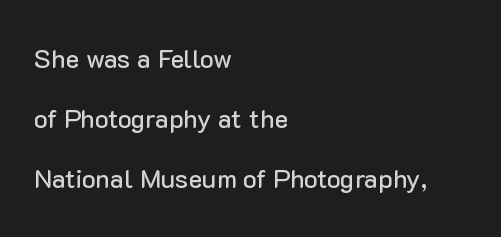
Q: Is the text italic (slanted)? A: No, it is upright.
Q: Is the text underlined? A: No.
Q: How is the paragraph aligned? A: Left-aligned.
Q: Is the spacing between letters normal or unusually wide? A: Normal.
Q: Is the spacing between lines tight, normal or loose? A: Loose.
